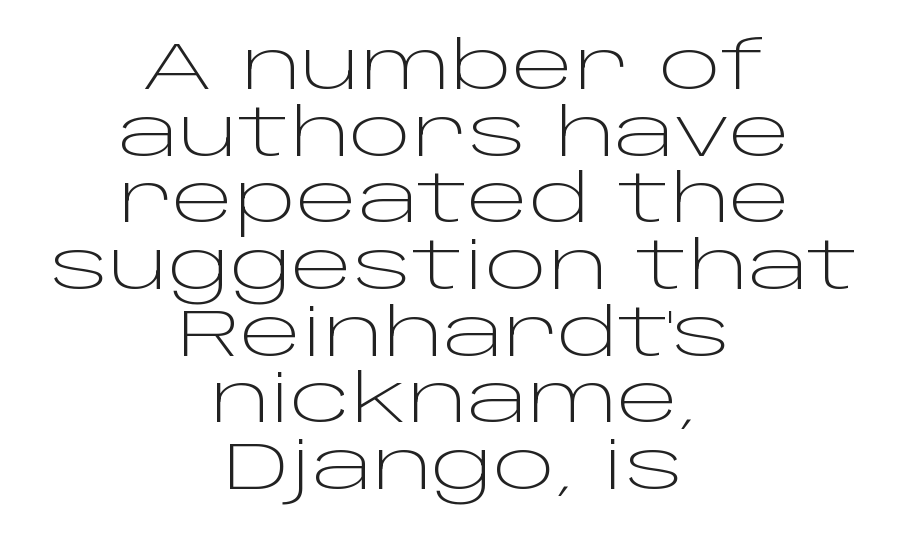
This is sans-serif lettering, the kind often seen on screens and signage. The letters look calm and open, with moderate or lighter stems. The horizontal fit of the characters is conventional and even. Honestly, there is no underline to notice here at all.
